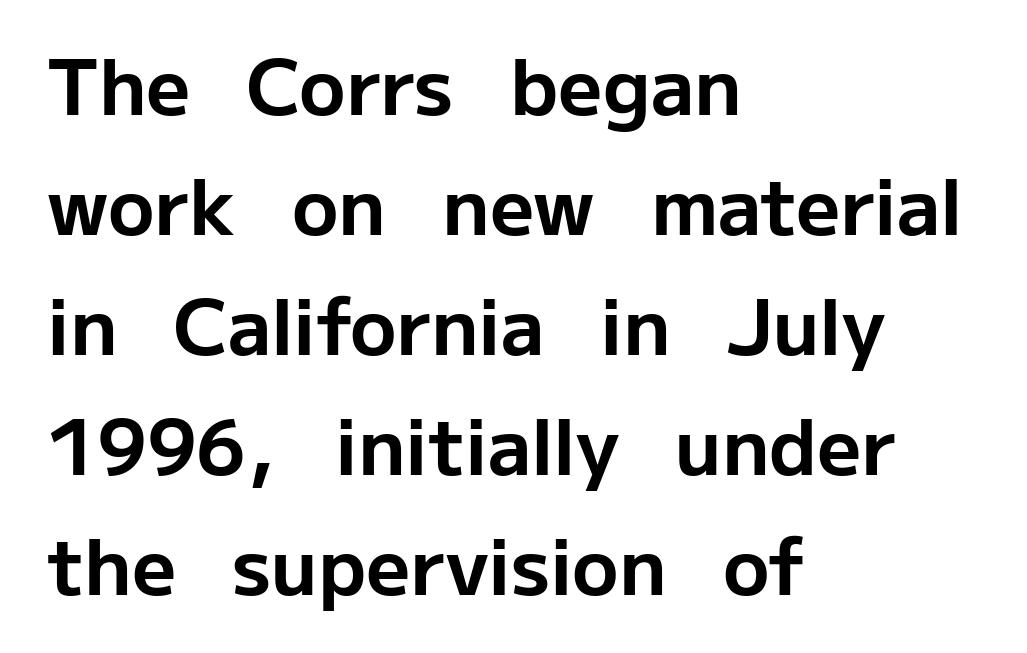
{"serif": "no", "italic": "no", "bold": "yes", "weight": "bold", "width": "normal", "stroke_contrast": "low", "x_height": "medium", "monospaced": "no", "underline": "no", "align": "left", "line_spacing": "normal", "line_spacing_ratio": 1.56, "letter_spacing": "normal", "letter_spacing_em": 0.0, "glyph_px": 77}
